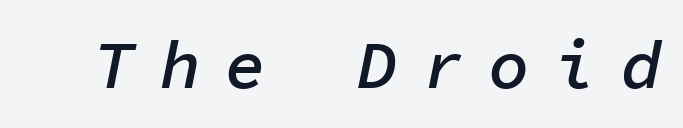
Q: Is the text bold? A: Semi-bold.
Q: Is the text italic (slanted)? A: Yes, it leans right by about 11 degrees.
Q: Is the text underlined? A: No.
Q: Is the spacing between letters normal or unusually wide? A: Unusually wide.
Q: Width (condensed, normal, or wide)? A: Normal.
Q: Stroke contrast? A: Low.
Q: x-height? A: Medium.
Q: Monospaced? A: Yes.
